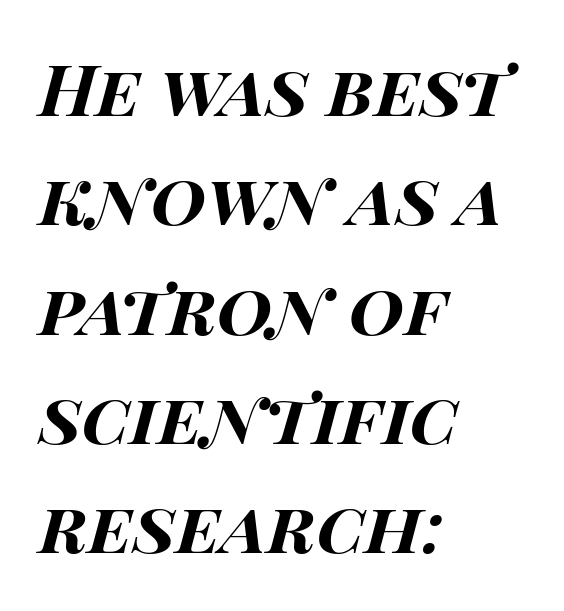
The rows are spaced the way most documents space them. When letters slant like this, we call the style italic. The face used here is proportionally spaced, like ordinary book or web type. No extra tracking has been applied to these lines.
